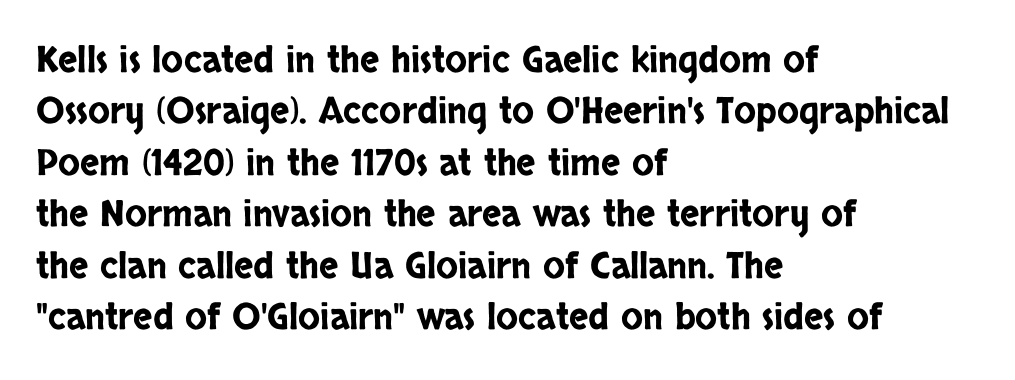
Does extra space separate the letters? No, they use regular spacing. No italicization has been applied; the sample stays upright. You could not count columns in this text — the font is proportionally spaced. The type family on display is of the sans-serif kind. These lines stack with their left ends in a neat column.
